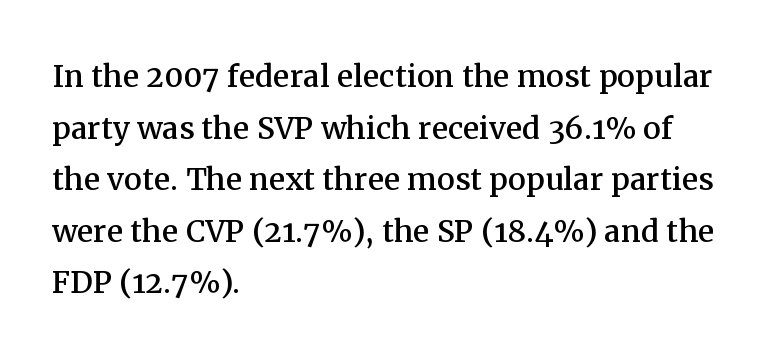
Q: Is the text italic (slanted)? A: No, it is upright.
Q: Is the typeface a serif or a sans-serif typeface? A: Serif.
Q: Is the text underlined? A: No.
Q: How is the paragraph aligned? A: Left-aligned.
Q: Is the spacing between letters normal or unusually wide? A: Normal.
Q: Is the spacing between lines tight, normal or loose? A: Normal.
Q: Width (condensed, normal, or wide)? A: Normal.
Q: Stroke contrast? A: Medium.
Q: x-height? A: Medium.
Q: Monospaced? A: No.
